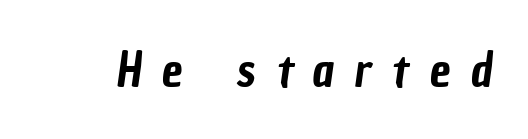
The image shows 47 px condensed sans-serif type; set unusually wide letter spacing (+0.44 em), not underlined; low stroke contrast and a medium x-height.
